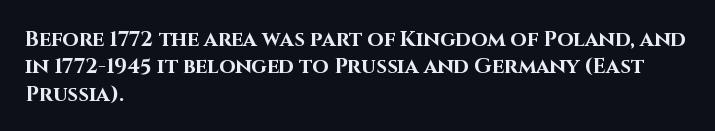
Q: Is the text bold? A: Yes.
Q: Is the text italic (slanted)? A: No, it is upright.
Q: Is the text underlined? A: No.
Q: How is the paragraph aligned? A: Left-aligned.
Q: Is the spacing between letters normal or unusually wide? A: Normal.
Q: Is the spacing between lines tight, normal or loose? A: Normal.
